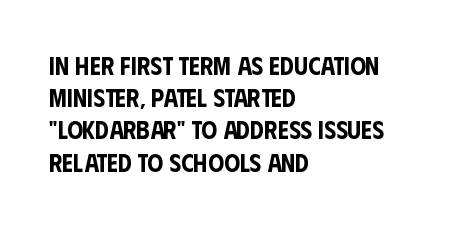
Q: Is the text italic (slanted)? A: No, it is upright.
Q: Is the text underlined? A: No.
Q: How is the paragraph aligned? A: Left-aligned.
Q: Is the spacing between letters normal or unusually wide? A: Normal.
Q: Is the spacing between lines tight, normal or loose? A: Normal.
